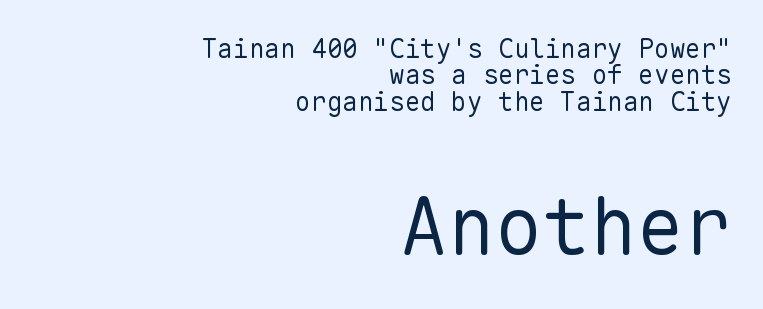
{"serif": "no", "italic": "no", "bold": "no", "weight": "regular", "width": "normal", "stroke_contrast": "low", "x_height": "medium", "monospaced": "yes", "underline": "no", "align": "right", "line_spacing": "tight", "line_spacing_ratio": 1.01, "letter_spacing": "normal", "letter_spacing_em": 0.0, "larger_block": "second", "size_ratio": 3.04, "glyph_px": 79}
